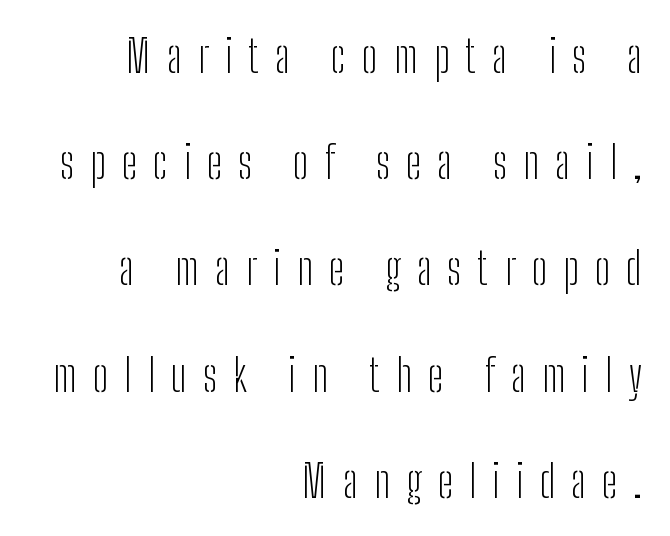
The leading is generous, giving the passage an open texture. The face used here is rendered with a markedly widened letterfit. Bare-footed words on every line. No italicization has been applied; the sample stays upright. Weight: in the light-to-regular range. The rendering uses natural spacing where letterforms have individual widths.
